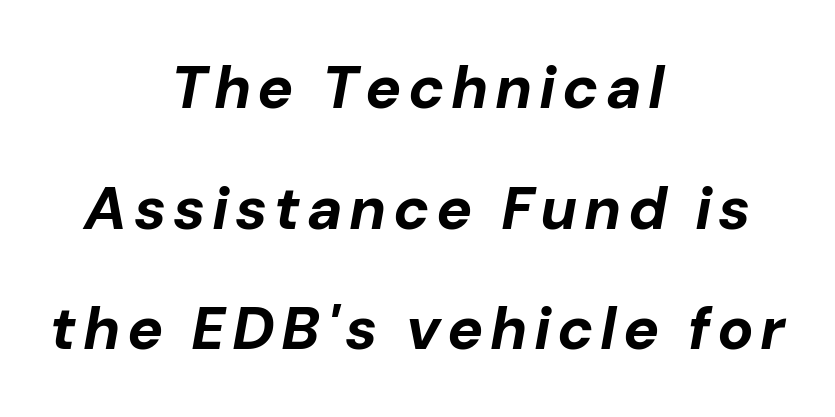
Q: Is the text bold? A: Yes.
Q: Is the text italic (slanted)? A: Yes, it leans right by about 10 degrees.
Q: Is the text underlined? A: No.
Q: How is the paragraph aligned? A: Centered.
Q: Is the spacing between lines tight, normal or loose? A: Loose.
Q: Width (condensed, normal, or wide)? A: Normal.
Q: Stroke contrast? A: Low.
Q: x-height? A: Medium.
Q: Monospaced? A: No.
